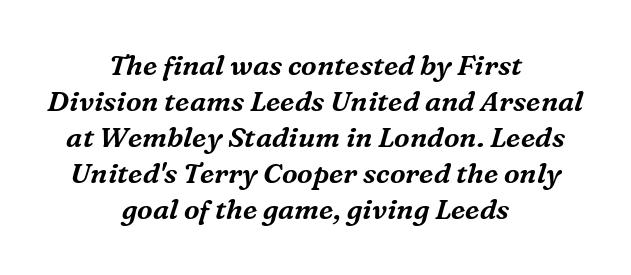
The image shows 28 px serif type, italic (leaning right); set centered, normal line spacing (1.29x), normal letter spacing, not underlined; medium stroke contrast and a medium x-height.
